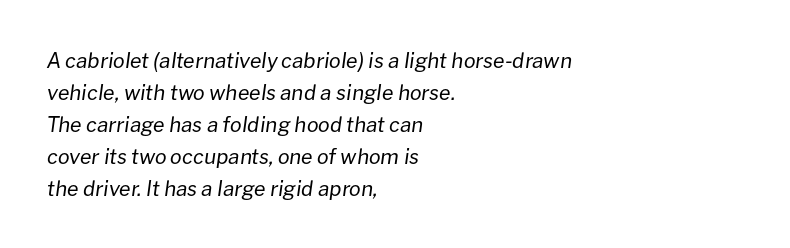
{"italic": "yes", "lean": "right", "slant_degrees": 8, "bold": "no", "underline": "no", "align": "left", "line_spacing": "normal", "line_spacing_ratio": 1.52, "letter_spacing": "normal", "letter_spacing_em": 0.0, "glyph_px": 21}
